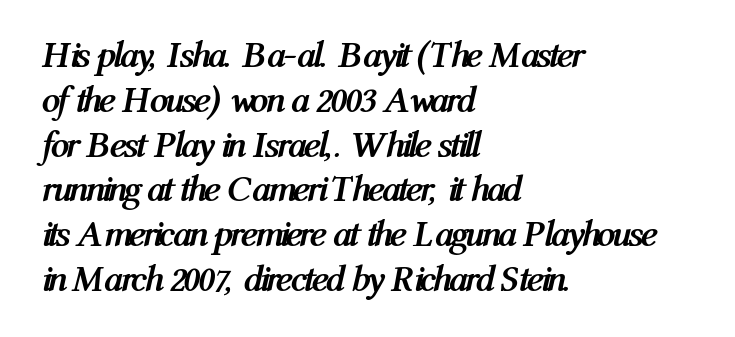
The image shows 37 px semibold, condensed type, italic (leaning right); set left-aligned, line spacing 1.21x, normal letter spacing, not underlined; medium stroke contrast and a medium x-height.
